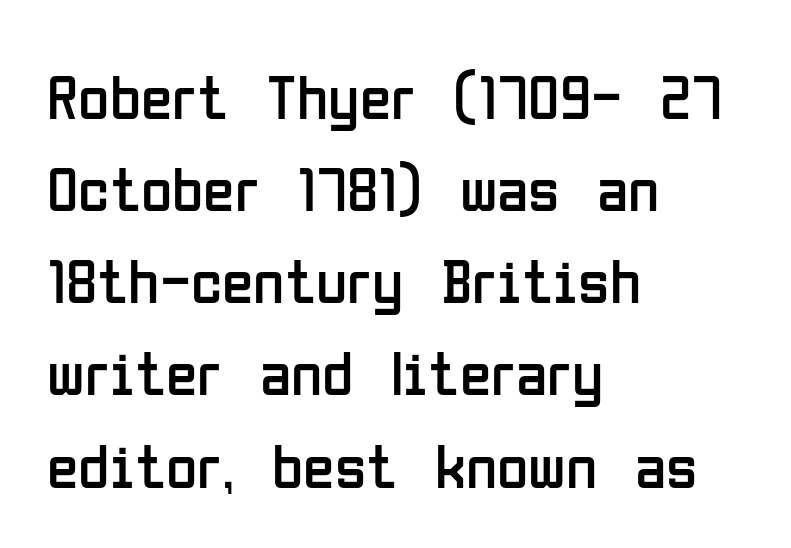
{"serif": "no", "italic": "no", "bold": "no", "weight": "regular", "width": "condensed", "stroke_contrast": "low", "x_height": "medium", "monospaced": "no", "underline": "no", "align": "left", "line_spacing": "normal", "line_spacing_ratio": 1.44, "letter_spacing": "normal", "letter_spacing_em": 0.0, "glyph_px": 64}
